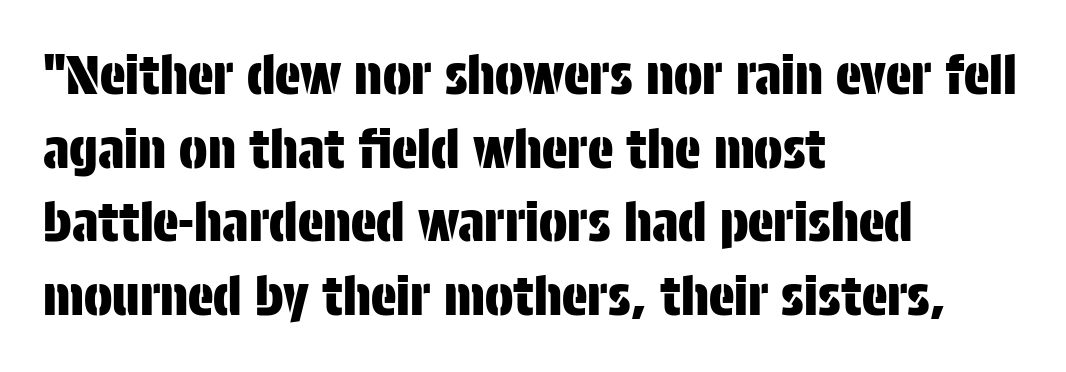
The image shows 53 px condensed sans-serif type, upright; set left-aligned, normal line spacing (1.39x), normal letter spacing, not underlined; low stroke contrast and a large x-height.
